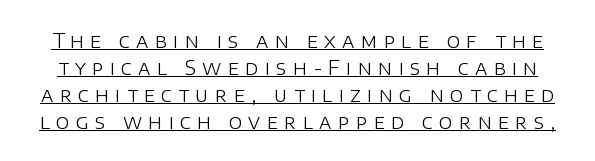
Q: Is the text bold? A: No.
Q: Is the text italic (slanted)? A: No, it is upright.
Q: Is the text underlined? A: Yes.
Q: Is the spacing between letters normal or unusually wide? A: Unusually wide.
Q: Is the spacing between lines tight, normal or loose? A: Normal.
